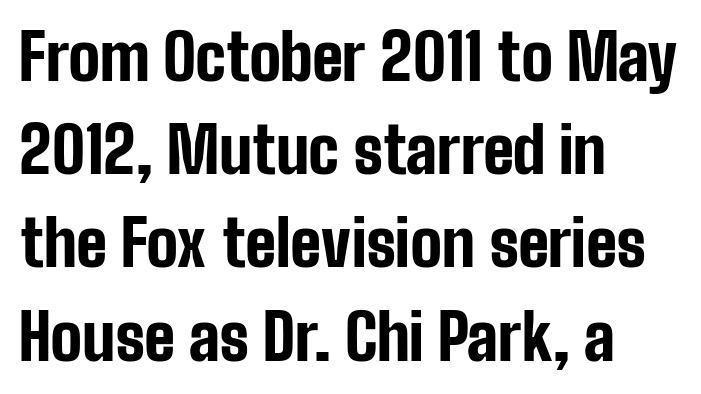
The image shows 63 px bold, condensed sans-serif type, upright; set left-aligned, normal line spacing (1.48x), normal letter spacing, not underlined; low stroke contrast and a medium x-height.
